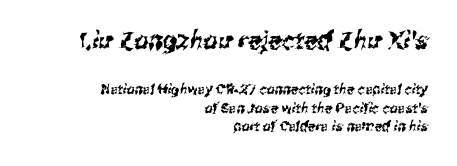
Q: Is the text underlined? A: No.
Q: How is the paragraph aligned? A: Right-aligned.
Q: Is the spacing between letters normal or unusually wide? A: Normal.
Q: Is the spacing between lines tight, normal or loose? A: Normal.
Q: Which block of text is set in a larger size, the first (top) or the second (bottom)? A: The first (top) one.
